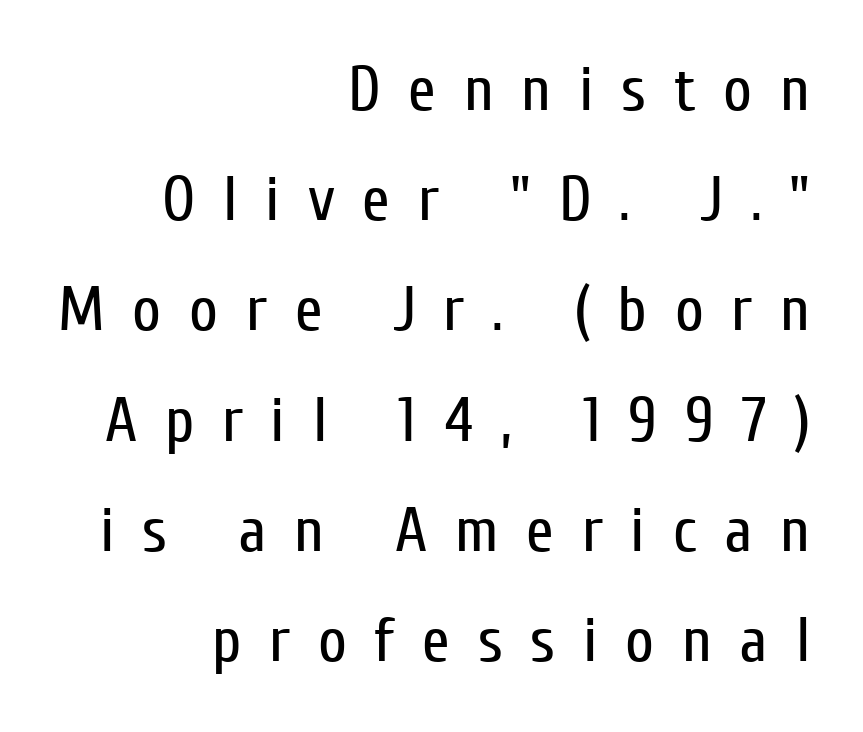
The image shows 63 px regular-weight, condensed sans-serif type, upright; set right-aligned, line spacing 1.75x, unusually wide letter spacing (+0.44 em), not underlined; low stroke contrast and a medium x-height.
